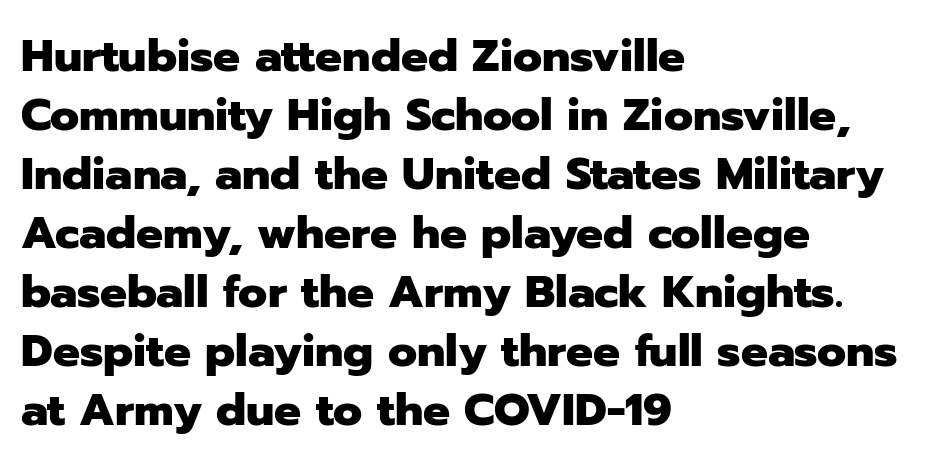
Horizontal alignment here is leftward, the default for most running prose. The passage shown is emphatically bold. This is sans-serif lettering, the kind often seen on screens and signage. Is this a fixed-width face? No — the glyphs have proportional, varying widths. How are the letters spaced? Ordinarily, with no added tracking.
